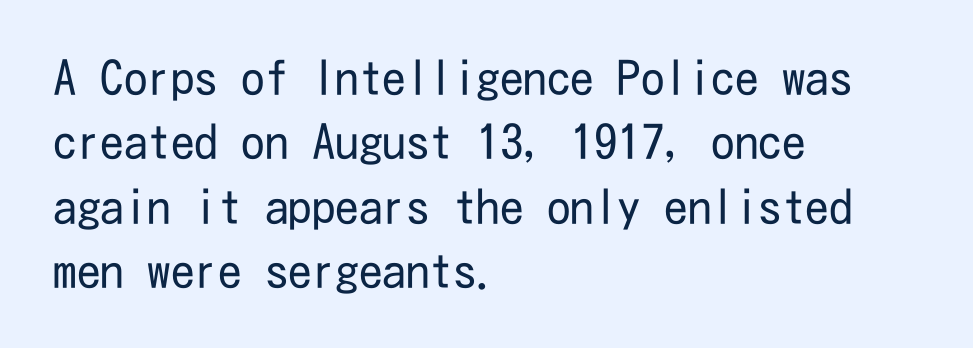
Q: Is the text bold? A: No.
Q: Is the text italic (slanted)? A: No, it is upright.
Q: Is the typeface a serif or a sans-serif typeface? A: Sans-serif.
Q: Is the text underlined? A: No.
Q: How is the paragraph aligned? A: Left-aligned.
Q: Is the spacing between letters normal or unusually wide? A: Normal.
Q: Is the spacing between lines tight, normal or loose? A: Normal.
Q: Width (condensed, normal, or wide)? A: Condensed.
Q: Stroke contrast? A: Low.
Q: x-height? A: Medium.
